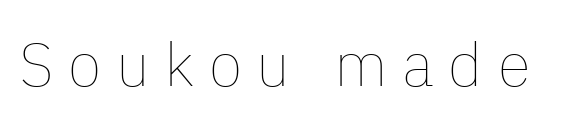
The image shows 61 px thin type, upright; set unusually wide letter spacing (+0.24 em), not underlined; low stroke contrast and a medium x-height.
